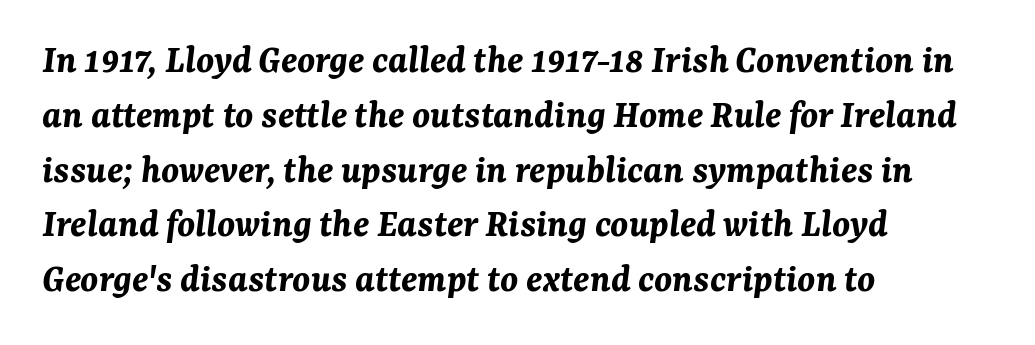
All the whitespace from short lines collects on the right. Regarding leading, the lines here are spaced in the standard way. Characters follow at the spacing the type designer built in. Think of a printed novel: that variable character pitch is what you see here. Just letters on the line, the space beneath them empty.
